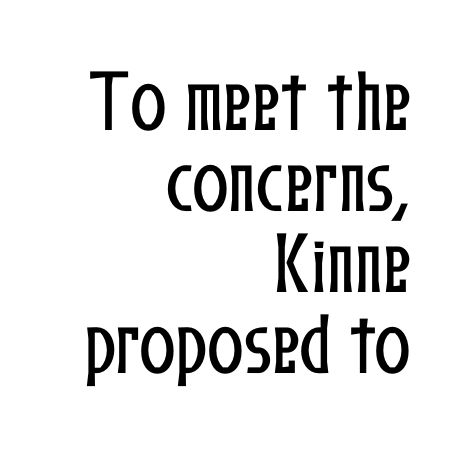
{"italic": "no", "width": "condensed", "stroke_contrast": "low", "x_height": "medium", "monospaced": "no", "underline": "no", "align": "right", "line_spacing_ratio": 1.19, "letter_spacing": "normal", "letter_spacing_em": 0.0, "glyph_px": 68}
